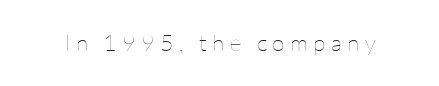
The image shows 23 px text type, upright; set unusually wide letter spacing (+0.24 em), not underlined.
